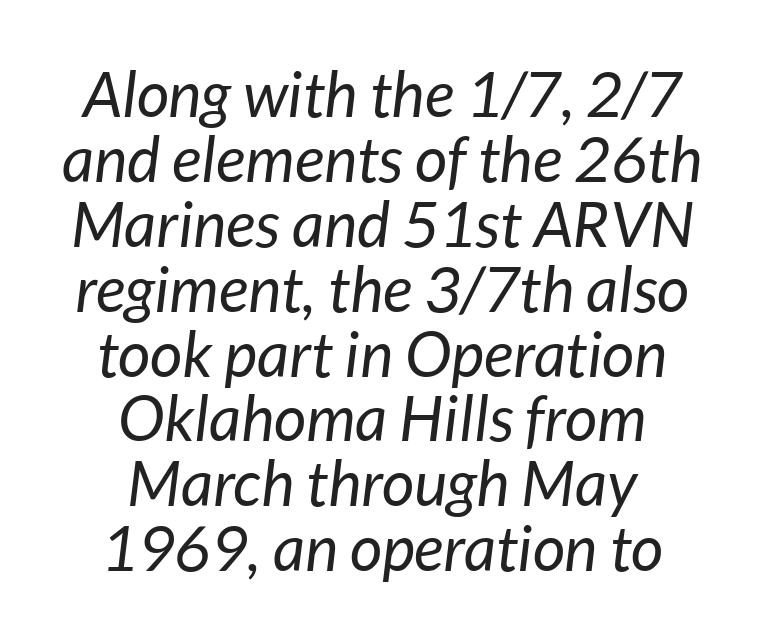
The image shows 63 px regular-weight type, italic (leaning right); set centered, tight line spacing (1.03x), normal letter spacing, not underlined; low stroke contrast and a medium x-height.
